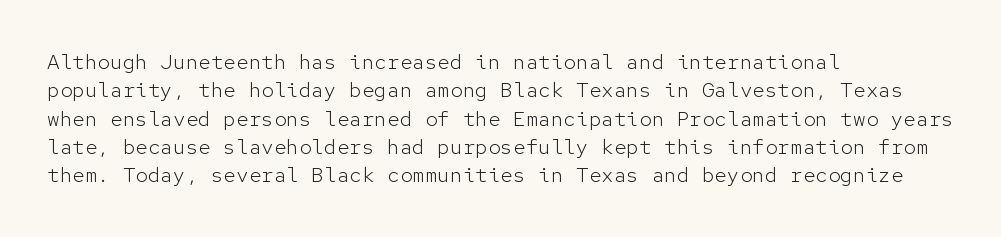
Q: Is the text bold? A: No.
Q: Is the text italic (slanted)? A: No, it is upright.
Q: Is the text underlined? A: No.
Q: How is the paragraph aligned? A: Left-aligned.
Q: Is the spacing between letters normal or unusually wide? A: Normal.
Q: Is the spacing between lines tight, normal or loose? A: Normal.
